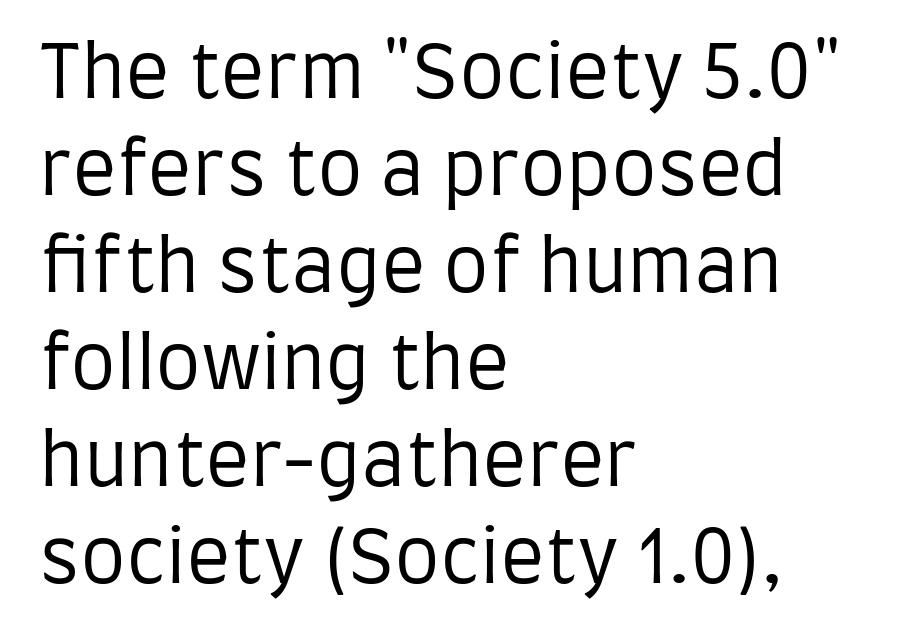
{"serif": "no", "italic": "no", "bold": "no", "weight": "regular", "width": "condensed", "stroke_contrast": "low", "x_height": "large", "monospaced": "no", "underline": "no", "align": "left", "line_spacing": "normal", "line_spacing_ratio": 1.33, "letter_spacing": "normal", "letter_spacing_em": 0.0, "glyph_px": 73}
